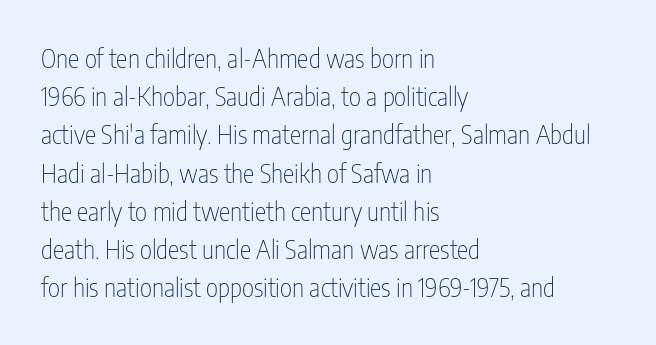
The vertical gap from one line to the next is medium. Quick note: underline off. The characters are drawn with everyday or finer stroke widths. A typesetter would mark this as roman, not italic. Caption: multi-line text, flush left, ragged right.
